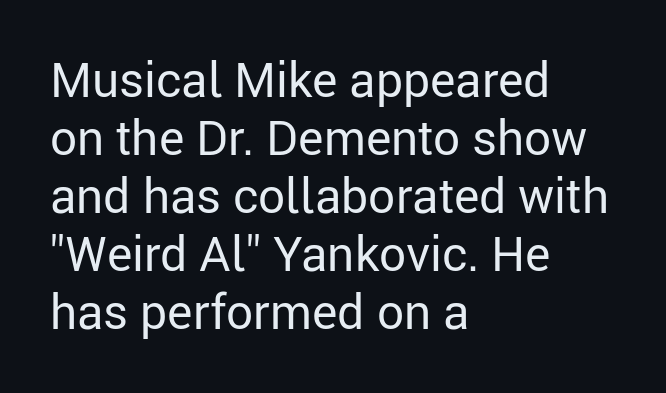
{"serif": "no", "italic": "no", "bold": "no", "weight": "regular", "width": "normal", "stroke_contrast": "low", "x_height": "medium", "monospaced": "no", "underline": "no", "align": "left", "line_spacing_ratio": 1.21, "letter_spacing": "normal", "letter_spacing_em": 0.0, "glyph_px": 48}
